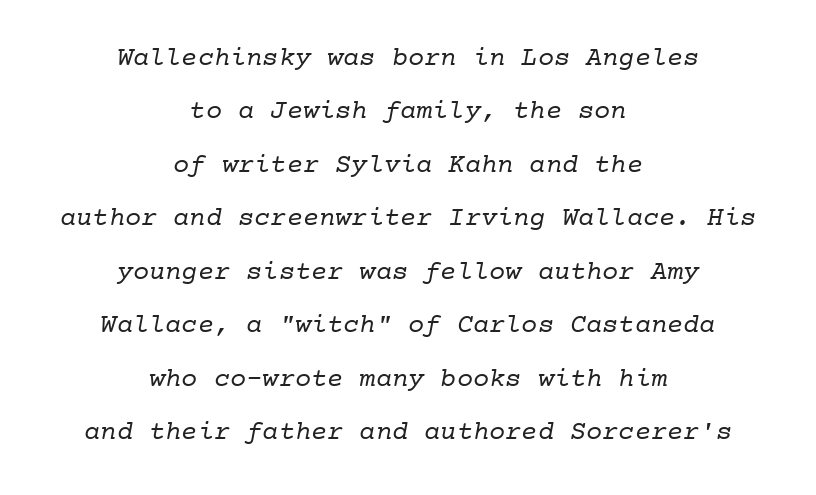
Q: Is the text bold? A: No.
Q: Is the text underlined? A: No.
Q: How is the paragraph aligned? A: Centered.
Q: Is the spacing between letters normal or unusually wide? A: Normal.
Q: Is the spacing between lines tight, normal or loose? A: Loose.
